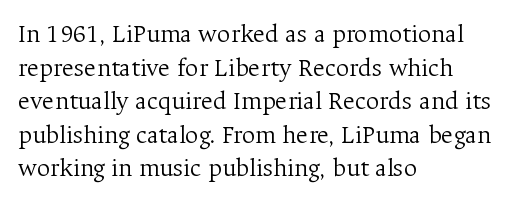
{"italic": "no", "bold": "no", "underline": "no", "align": "left", "line_spacing": "normal", "line_spacing_ratio": 1.29, "letter_spacing": "normal", "letter_spacing_em": 0.0, "glyph_px": 26}
